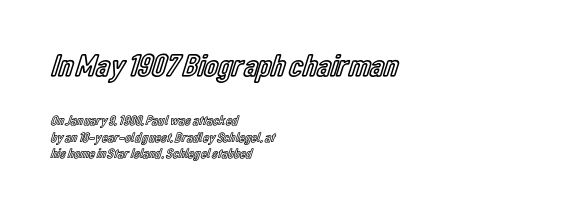
The image shows 32 px condensed type; set left-aligned, line spacing 1.18x, normal letter spacing, not underlined; the first (top) block is 2.29x larger; a medium x-height.
